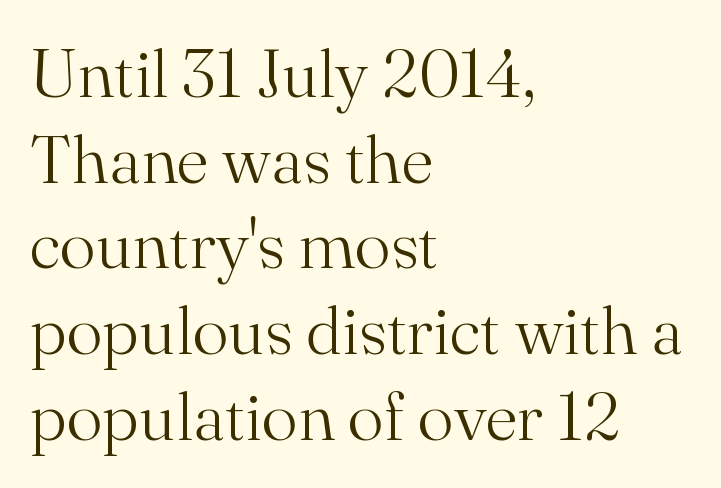
Descenders are the only things crossing below the line. Caption: face not bold, strokes unweighted. Rendered with straight, roman letterforms. No extra tracking has been applied to these lines. Note the varied advance widths — an 'i' is clearly narrower than an 'm'. You can tell from the footed stems that serif type was used.
